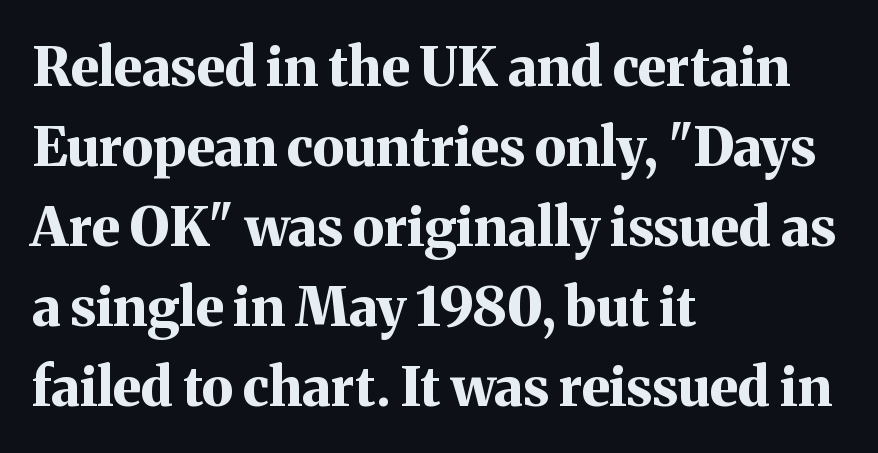
The image shows 54 px bold serif type, upright; set left-aligned, normal line spacing (1.48x), normal letter spacing, not underlined; medium stroke contrast and a medium x-height.
